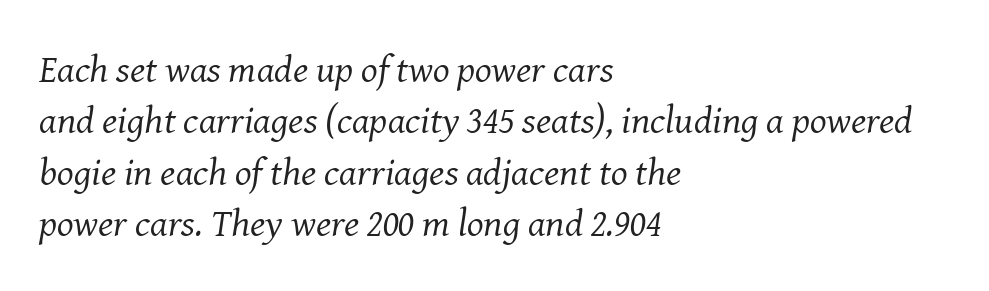
The text block is weighted toward the left margin, trailing off unevenly rightward. Honestly, the row spacing looks completely unremarkable. The designer went with a serif here, giving each stem small feet. Varying glyph widths throughout — classic text-font behaviour. Posture: slanted.
